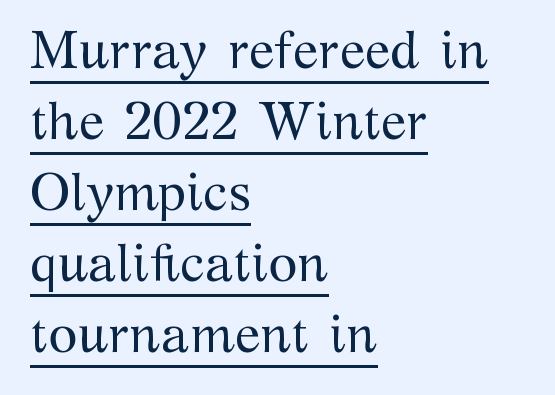
{"serif": "yes", "italic": "no", "bold": "no", "weight": "regular", "width": "normal", "stroke_contrast": "medium", "x_height": "medium", "monospaced": "no", "underline": "yes", "align": "left", "line_spacing": "normal", "line_spacing_ratio": 1.34, "letter_spacing": "normal", "letter_spacing_em": 0.0, "glyph_px": 53}
